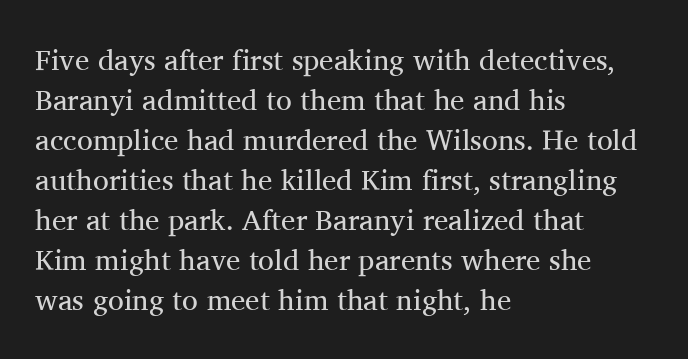
The image shows 29 px regular-weight serif type, upright; set left-aligned, normal line spacing (1.38x), normal letter spacing, not underlined; medium stroke contrast and a medium x-height.
